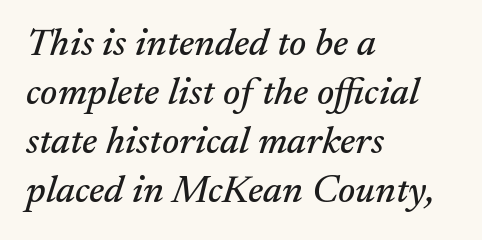
This sample has the flowing, uneven cadence of proportional lettering. The paragraph has a hard left edge and a soft right edge. Compared with typical paragraphs, the rows here are spaced about the same. In terms of letterform style, serifs are clearly present.
